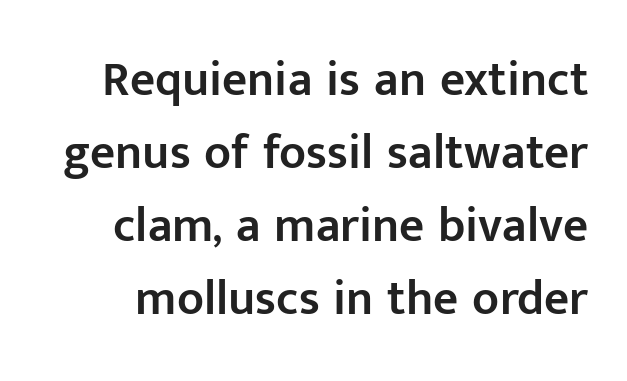
Q: Is the text bold? A: Semi-bold.
Q: Is the text italic (slanted)? A: No, it is upright.
Q: Is the typeface a serif or a sans-serif typeface? A: Sans-serif.
Q: Is the text underlined? A: No.
Q: Is the spacing between letters normal or unusually wide? A: Normal.
Q: Is the spacing between lines tight, normal or loose? A: Normal.
Q: Width (condensed, normal, or wide)? A: Normal.
Q: Stroke contrast? A: Low.
Q: x-height? A: Medium.
Q: Monospaced? A: No.
